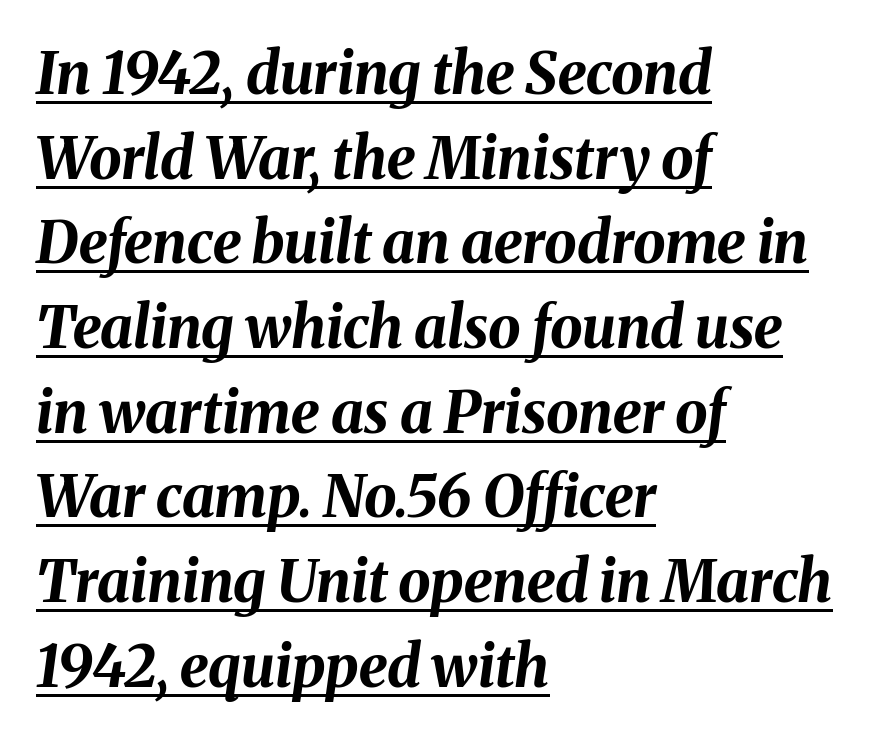
Q: Is the text bold? A: Yes.
Q: Is the text italic (slanted)? A: Yes, it leans right by about 8 degrees.
Q: Is the text underlined? A: Yes.
Q: How is the paragraph aligned? A: Left-aligned.
Q: Is the spacing between letters normal or unusually wide? A: Normal.
Q: Is the spacing between lines tight, normal or loose? A: Normal.
Q: Width (condensed, normal, or wide)? A: Normal.
Q: Stroke contrast? A: Medium.
Q: x-height? A: Medium.
Q: Monospaced? A: No.
